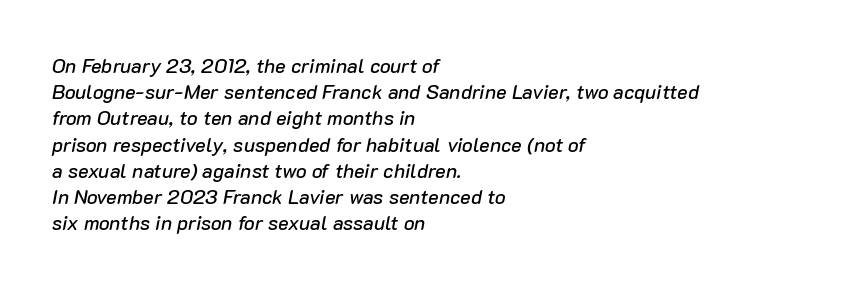
The image shows 20 px text type, italic (leaning right); set left-aligned, normal line spacing (1.31x), normal letter spacing, not underlined.
